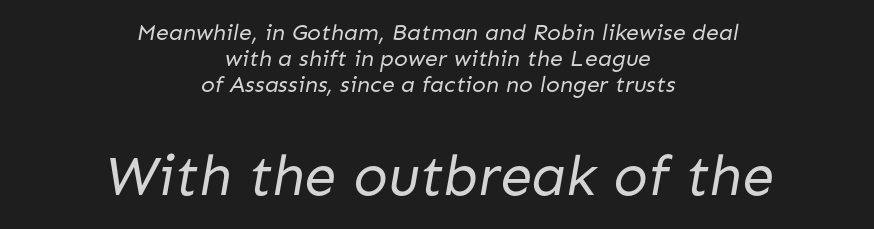
Line starts and ends both wander, symmetrically. Notice how descenders almost collide with the ascenders below — that's tight leading. These lines keep a tight, regular rhythm from letter to letter. Words float on clear page, feet unadorned.
